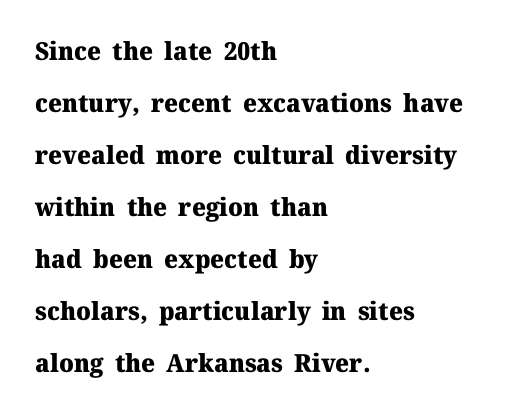
{"italic": "no", "bold": "yes", "underline": "no", "align": "left", "line_spacing": "loose", "line_spacing_ratio": 2.08, "letter_spacing": "normal", "letter_spacing_em": 0.0, "glyph_px": 25}
